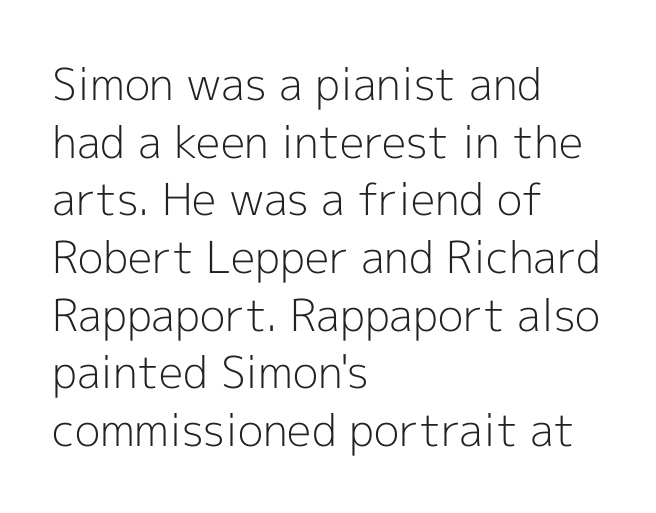
Q: Is the text bold? A: No.
Q: Is the text italic (slanted)? A: No, it is upright.
Q: Is the typeface a serif or a sans-serif typeface? A: Sans-serif.
Q: Is the text underlined? A: No.
Q: How is the paragraph aligned? A: Left-aligned.
Q: Is the spacing between letters normal or unusually wide? A: Normal.
Q: Is the spacing between lines tight, normal or loose? A: Normal.
Q: Width (condensed, normal, or wide)? A: Normal.
Q: x-height? A: Medium.
Q: Monospaced? A: No.
